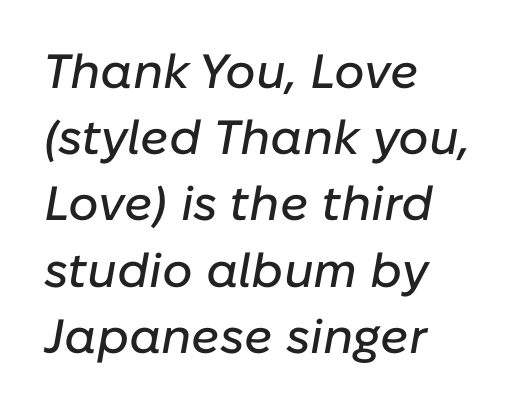
Q: Is the text italic (slanted)? A: Yes, it leans right by about 10 degrees.
Q: Is the text underlined? A: No.
Q: How is the paragraph aligned? A: Left-aligned.
Q: Is the spacing between letters normal or unusually wide? A: Normal.
Q: Is the spacing between lines tight, normal or loose? A: Normal.
Q: Width (condensed, normal, or wide)? A: Normal.
Q: Stroke contrast? A: Low.
Q: x-height? A: Medium.
Q: Monospaced? A: No.
